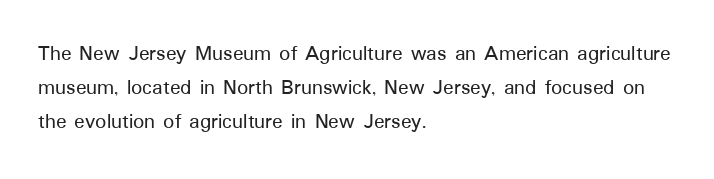
The image shows 22 px text type, upright; set left-aligned, normal line spacing (1.55x), normal letter spacing, not underlined.
